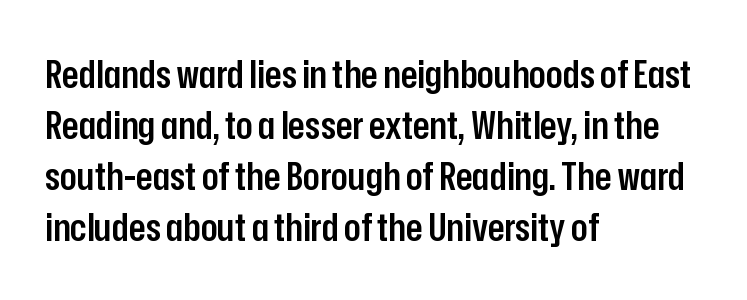
Q: Is the text bold? A: Semi-bold.
Q: Is the text italic (slanted)? A: No, it is upright.
Q: Is the typeface a serif or a sans-serif typeface? A: Sans-serif.
Q: Is the text underlined? A: No.
Q: How is the paragraph aligned? A: Left-aligned.
Q: Is the spacing between letters normal or unusually wide? A: Normal.
Q: Is the spacing between lines tight, normal or loose? A: Normal.
Q: Width (condensed, normal, or wide)? A: Condensed.
Q: Stroke contrast? A: Low.
Q: x-height? A: Medium.
Q: Monospaced? A: No.
